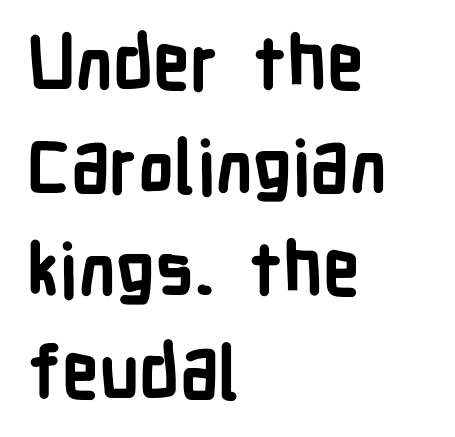
Each new line begins a customary step beneath the previous one. The paragraph has a hard left edge and a soft right edge. The typesetting leans heavy: a genuine bold. Letters rest on an invisible, unmarked baseline. No italicization has been applied; the sample stays upright.
